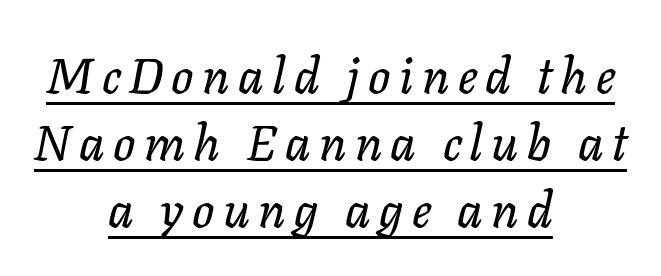
{"italic": "yes", "lean": "right", "slant_degrees": 11, "width": "normal", "stroke_contrast": "low", "x_height": "medium", "monospaced": "no", "underline": "yes", "align": "center", "line_spacing": "normal", "line_spacing_ratio": 1.37, "glyph_px": 49}
